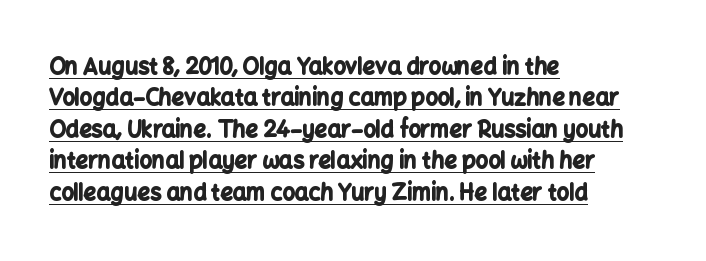
The image shows 22 px bold type, upright; set left-aligned, normal line spacing (1.43x), normal letter spacing, underlined.
